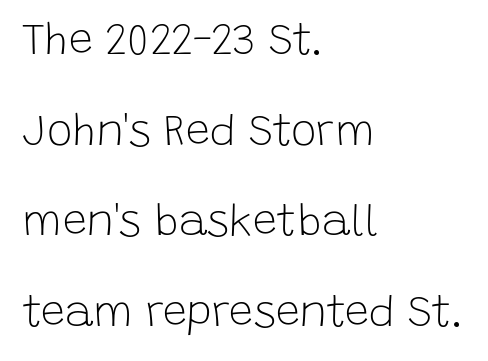
{"serif": "no", "italic": "no", "bold": "no", "weight": "light", "width": "normal", "stroke_contrast": "low", "x_height": "large", "monospaced": "no", "underline": "no", "align": "left", "line_spacing": "loose", "line_spacing_ratio": 2.11, "letter_spacing": "normal", "letter_spacing_em": 0.0, "glyph_px": 43}
